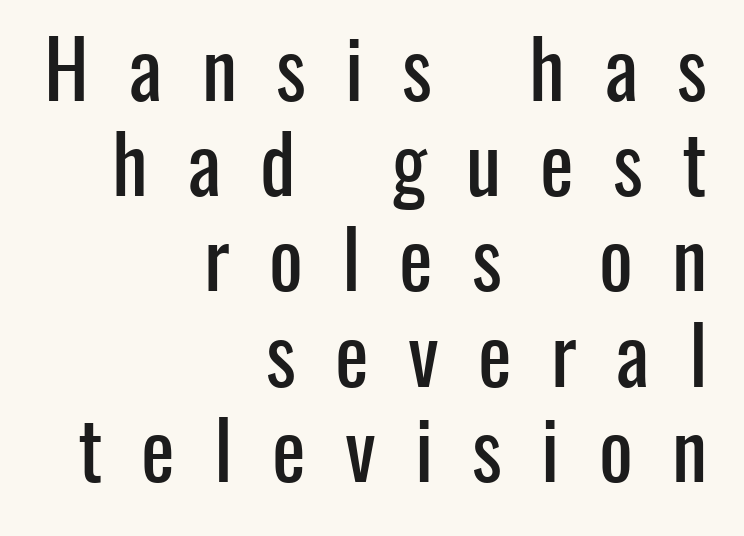
The image shows 80 px condensed sans-serif type, upright; set right-aligned, line spacing 1.19x, unusually wide letter spacing (+0.49 em), not underlined; low stroke contrast and a medium x-height.
